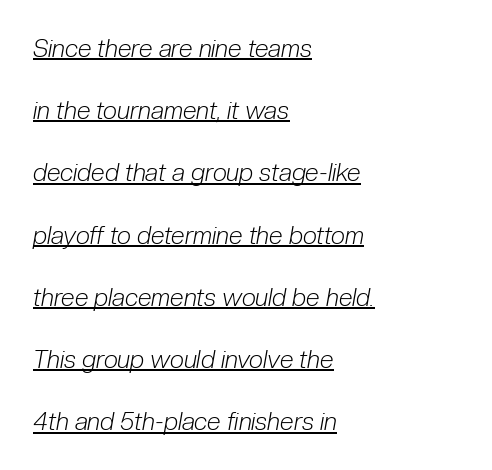
{"italic": "yes", "lean": "right", "slant_degrees": 10, "bold": "no", "underline": "yes", "align": "left", "line_spacing": "loose", "line_spacing_ratio": 2.49, "letter_spacing": "normal", "letter_spacing_em": 0.0, "glyph_px": 25}
